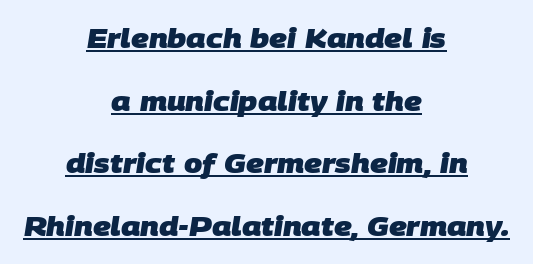
{"bold": "yes", "underline": "yes", "align": "center", "line_spacing": "loose", "line_spacing_ratio": 2.41, "letter_spacing": "normal", "letter_spacing_em": 0.0, "glyph_px": 26}
